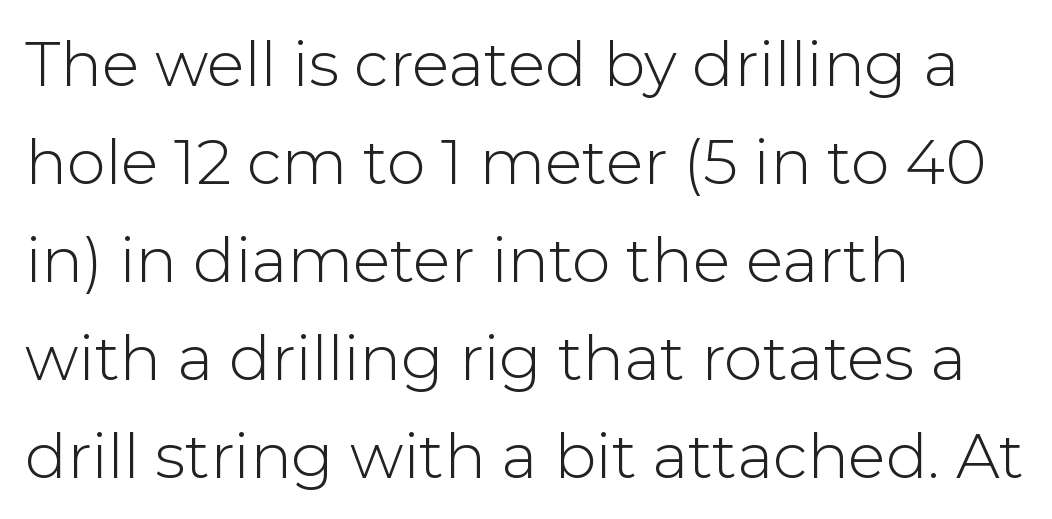
{"serif": "no", "italic": "no", "bold": "no", "weight": "light", "width": "normal", "stroke_contrast": "low", "x_height": "medium", "monospaced": "no", "underline": "no", "align": "left", "line_spacing": "normal", "line_spacing_ratio": 1.58, "letter_spacing": "normal", "letter_spacing_em": 0.0, "glyph_px": 62}
